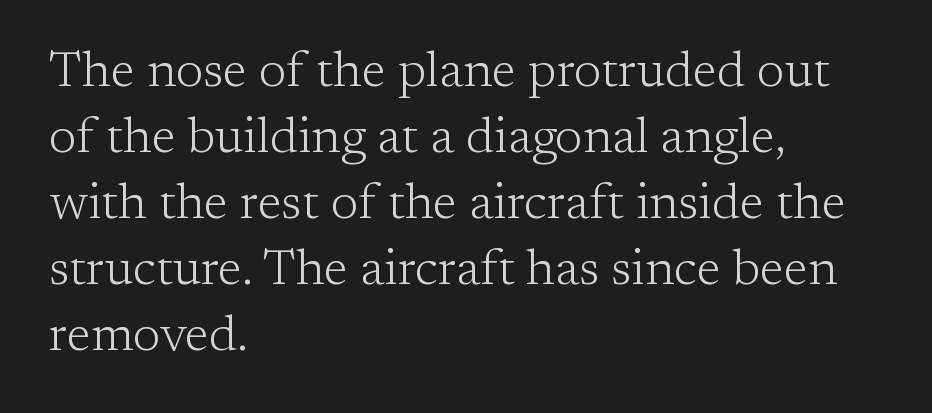
Q: Is the text bold? A: No.
Q: Is the text italic (slanted)? A: No, it is upright.
Q: Is the typeface a serif or a sans-serif typeface? A: Serif.
Q: Is the text underlined? A: No.
Q: How is the paragraph aligned? A: Left-aligned.
Q: Is the spacing between letters normal or unusually wide? A: Normal.
Q: Is the spacing between lines tight, normal or loose? A: Normal.
Q: Width (condensed, normal, or wide)? A: Normal.
Q: Stroke contrast? A: Low.
Q: x-height? A: Medium.
Q: Monospaced? A: No.
